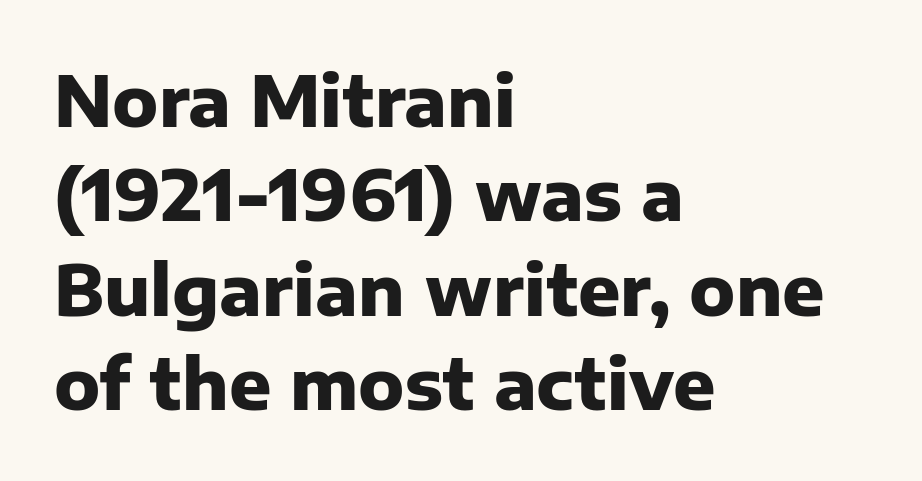
The axis of the letterforms is exactly vertical. Letter spacing: default. Font category for this specimen: sans-serif. Underlining? Definitely not there. Think of a printed novel: that variable character pitch is what you see here. The rendering uses a bold face; every stroke is thick and dark.
